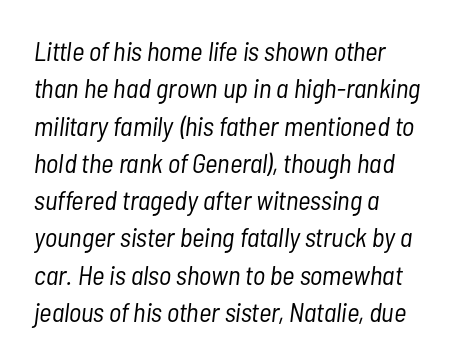
The image shows 27 px text type, italic (leaning right); set left-aligned, normal line spacing (1.38x), normal letter spacing, not underlined.
